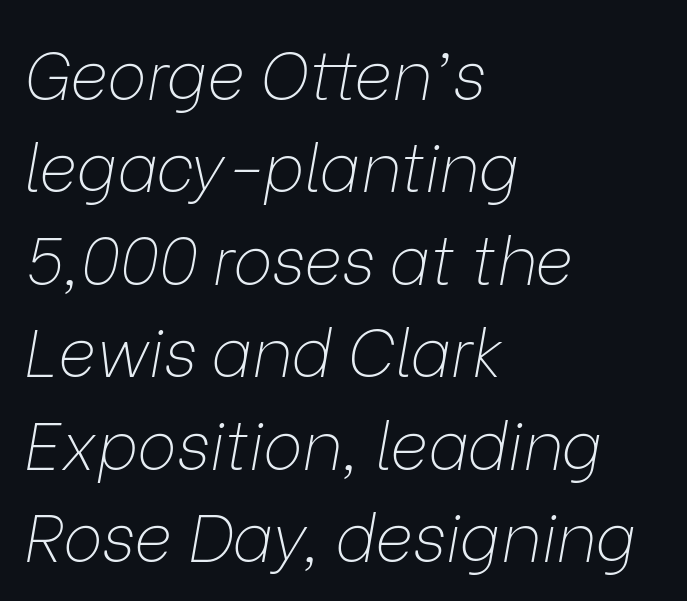
Q: Is the text bold? A: No.
Q: Is the text italic (slanted)? A: Yes, it leans right by about 9 degrees.
Q: Is the text underlined? A: No.
Q: How is the paragraph aligned? A: Left-aligned.
Q: Is the spacing between letters normal or unusually wide? A: Normal.
Q: Is the spacing between lines tight, normal or loose? A: Normal.
Q: Width (condensed, normal, or wide)? A: Normal.
Q: Stroke contrast? A: Low.
Q: x-height? A: Medium.
Q: Monospaced? A: No.
